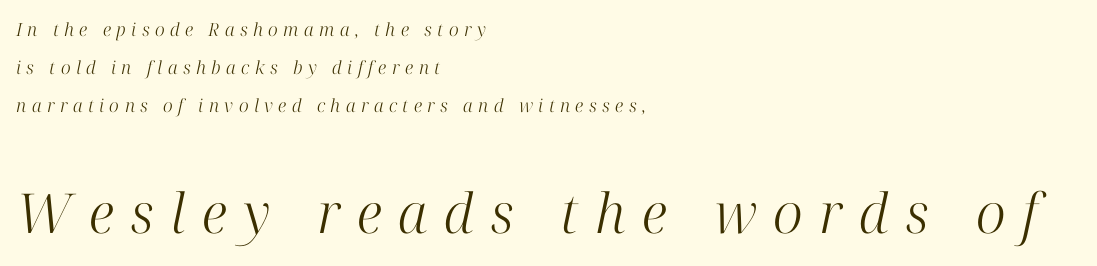
The face used here is proportionally spaced, like ordinary book or web type. This sample is left-justified, so line endings fall wherever the words run out. This sample trades compactness for vertical openness between lines. The text was rendered using a seriffed face with decorative stroke endings.
